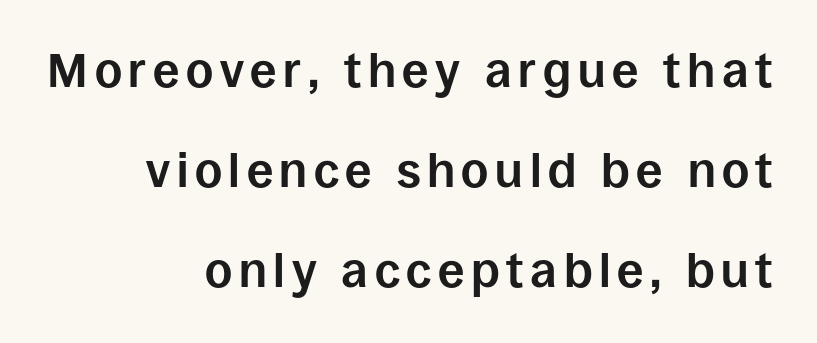
Casual observation: everything's shoved over to the right. Decoration check: the copy has no underline. The sample has been set heavy, in full bold. No feet cap the strokes, marking this as sans-serif type.
